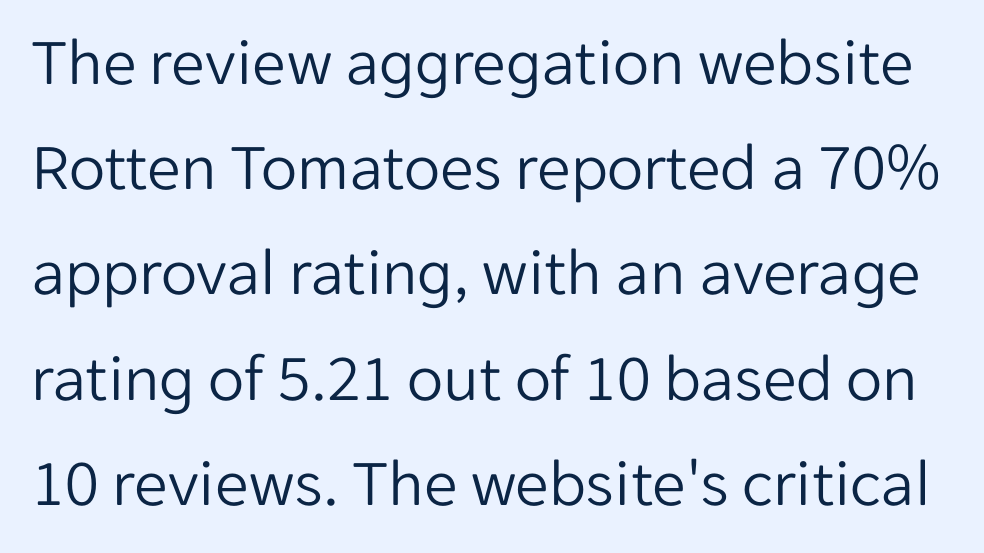
{"serif": "no", "italic": "no", "bold": "no", "weight": "light", "width": "normal", "stroke_contrast": "low", "x_height": "medium", "monospaced": "no", "underline": "no", "line_spacing": "normal", "line_spacing_ratio": 1.57, "letter_spacing": "normal", "letter_spacing_em": 0.0, "glyph_px": 67}
